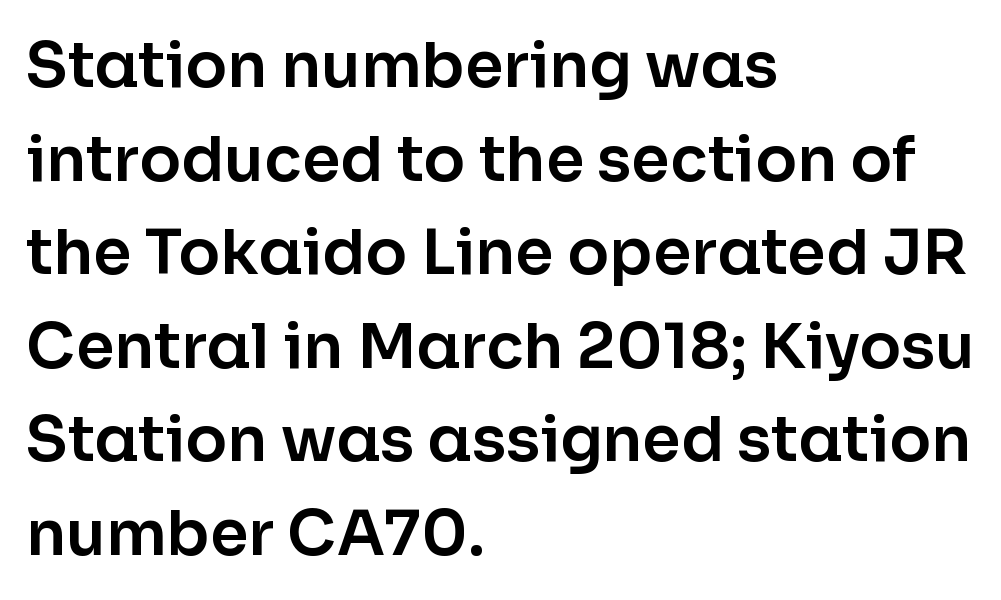
Q: Is the text italic (slanted)? A: No, it is upright.
Q: Is the typeface a serif or a sans-serif typeface? A: Sans-serif.
Q: Is the text underlined? A: No.
Q: How is the paragraph aligned? A: Left-aligned.
Q: Is the spacing between letters normal or unusually wide? A: Normal.
Q: Is the spacing between lines tight, normal or loose? A: Normal.
Q: Width (condensed, normal, or wide)? A: Normal.
Q: Stroke contrast? A: Low.
Q: x-height? A: Medium.
Q: Monospaced? A: No.
